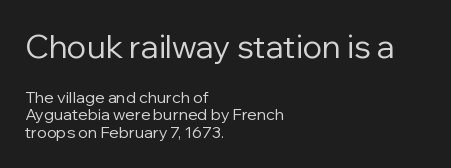
Q: Is the text bold? A: No.
Q: Is the text italic (slanted)? A: No, it is upright.
Q: Is the typeface a serif or a sans-serif typeface? A: Sans-serif.
Q: Is the text underlined? A: No.
Q: How is the paragraph aligned? A: Left-aligned.
Q: Is the spacing between letters normal or unusually wide? A: Normal.
Q: Is the spacing between lines tight, normal or loose? A: Tight.
Q: Which block of text is set in a larger size, the first (top) or the second (bottom)? A: The first (top) one.
Q: Width (condensed, normal, or wide)? A: Normal.
Q: Stroke contrast? A: Low.
Q: x-height? A: Medium.
Q: Monospaced? A: No.
